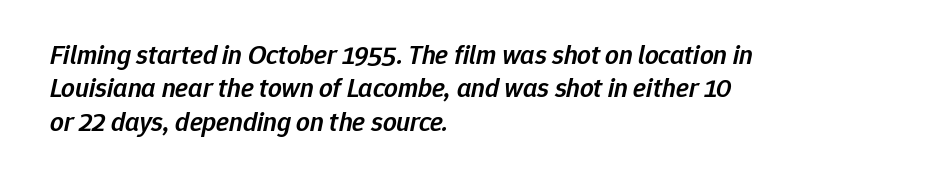
The image shows 27 px text type, italic (leaning right); set left-aligned, line spacing 1.24x, normal letter spacing, not underlined.
